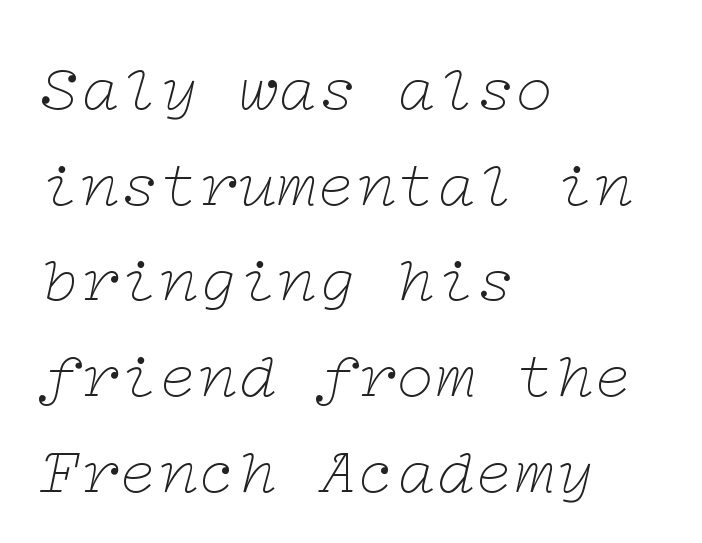
Q: Is the text bold? A: No.
Q: Is the text italic (slanted)? A: Yes, it leans right by about 12 degrees.
Q: Is the typeface a serif or a sans-serif typeface? A: Serif.
Q: Is the text underlined? A: No.
Q: How is the paragraph aligned? A: Left-aligned.
Q: Is the spacing between letters normal or unusually wide? A: Normal.
Q: Is the spacing between lines tight, normal or loose? A: Normal.
Q: Width (condensed, normal, or wide)? A: Wide.
Q: Stroke contrast? A: Low.
Q: x-height? A: Medium.
